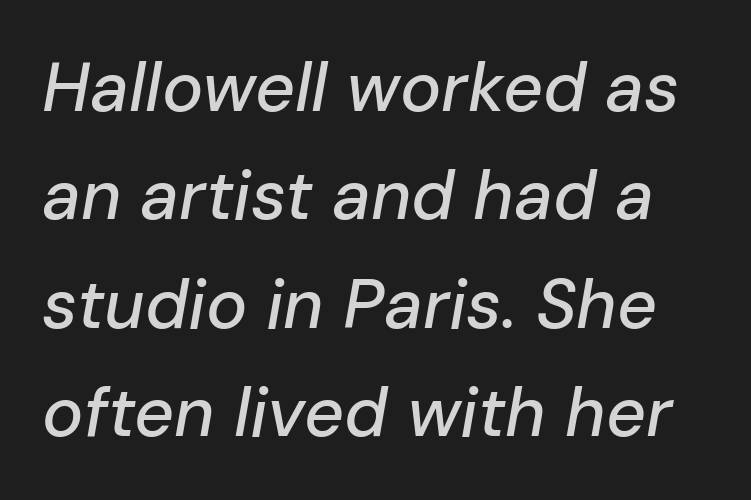
{"italic": "yes", "lean": "right", "slant_degrees": 10, "width": "normal", "stroke_contrast": "low", "x_height": "medium", "monospaced": "no", "underline": "no", "line_spacing": "normal", "line_spacing_ratio": 1.57, "letter_spacing": "normal", "letter_spacing_em": 0.0, "glyph_px": 69}
